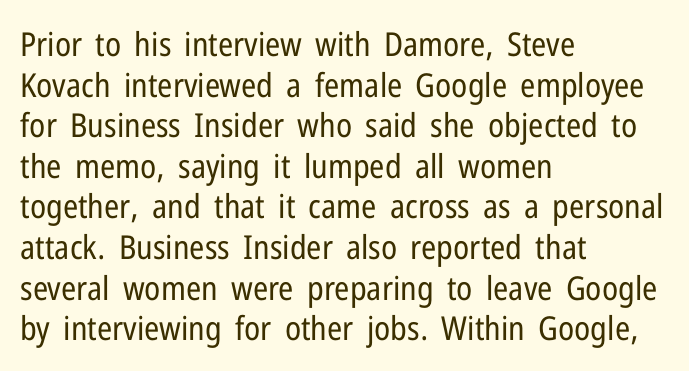
{"serif": "no", "italic": "no", "bold": "no", "weight": "regular", "width": "condensed", "stroke_contrast": "low", "x_height": "medium", "monospaced": "no", "underline": "no", "align": "left", "line_spacing_ratio": 1.23, "letter_spacing": "normal", "letter_spacing_em": 0.0, "glyph_px": 33}
